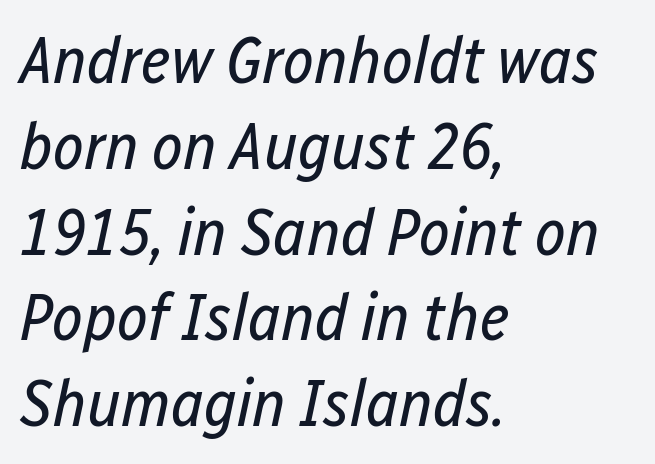
The image shows 66 px regular-weight, condensed type, italic (leaning right); set left-aligned, normal line spacing (1.3x), normal letter spacing, not underlined; low stroke contrast and a medium x-height.
